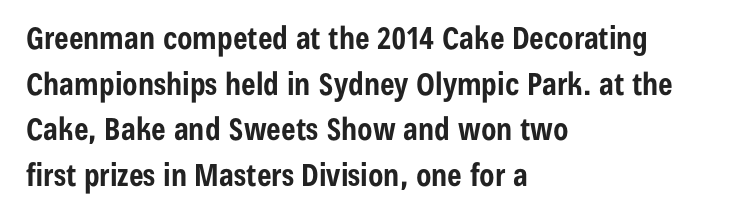
The image shows 31 px bold, condensed sans-serif type, upright; set left-aligned, normal line spacing (1.47x), normal letter spacing, not underlined; low stroke contrast and a medium x-height.
